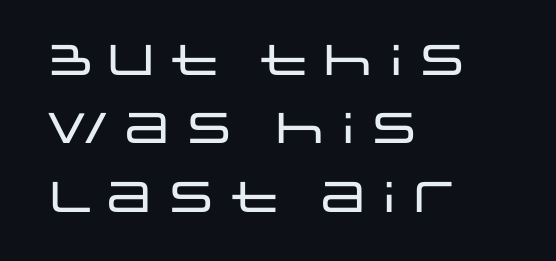
In terms of letterform style, serifs are entirely absent. Characters remain perfectly vertical along every line. The block of text has a typical density, with ordinary space between rows. The passage shown is typed in a proportional face where columns would drift. Honestly, there is no underline to notice here at all.
